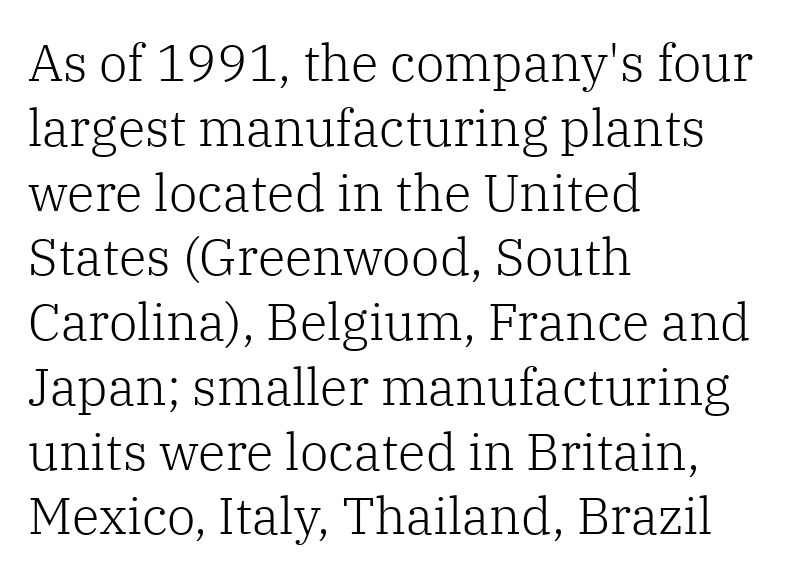
The image shows 51 px light serif type, upright; set left-aligned, normal line spacing (1.27x), normal letter spacing, not underlined; low stroke contrast and a medium x-height.
